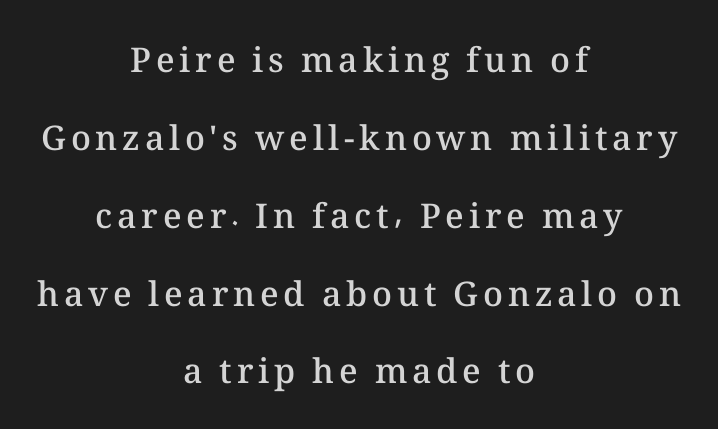
Here the designer chose a conventional face with non-uniform glyph widths. The rendering uses a large line-height, opening up the rows. Characters remain perfectly vertical along every line. The string is rendered with underlining switched off. I'd describe the lettering as semibold — firm but not a full bold. Layout note: lines centered.
